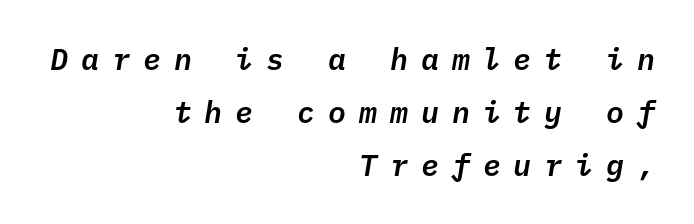
Q: Is the text italic (slanted)? A: Yes, it leans right by about 10 degrees.
Q: Is the text underlined? A: No.
Q: How is the paragraph aligned? A: Right-aligned.
Q: Is the spacing between letters normal or unusually wide? A: Unusually wide.
Q: Width (condensed, normal, or wide)? A: Normal.
Q: Stroke contrast? A: Low.
Q: x-height? A: Medium.
Q: Monospaced? A: Yes.
